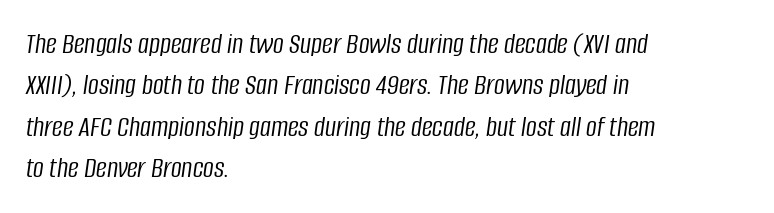
{"italic": "yes", "lean": "right", "slant_degrees": 8, "bold": "no", "weight": "light", "width": "condensed", "stroke_contrast": "low", "x_height": "large", "monospaced": "no", "underline": "no", "align": "left", "line_spacing": "normal", "line_spacing_ratio": 1.38, "letter_spacing": "normal", "letter_spacing_em": 0.0, "glyph_px": 30}
